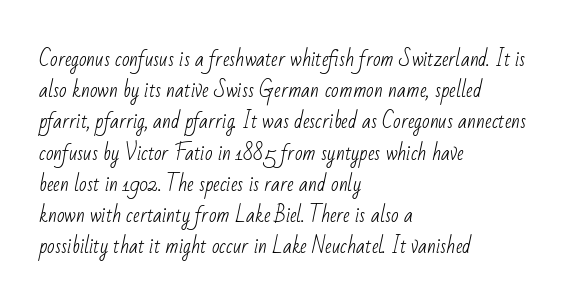
The image shows 20 px text type; set left-aligned, normal line spacing (1.56x), normal letter spacing, not underlined.
